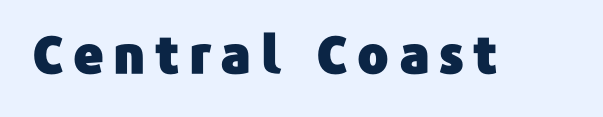
Q: Is the text italic (slanted)? A: No, it is upright.
Q: Is the typeface a serif or a sans-serif typeface? A: Sans-serif.
Q: Is the text underlined? A: No.
Q: Width (condensed, normal, or wide)? A: Normal.
Q: Stroke contrast? A: Low.
Q: x-height? A: Medium.
Q: Monospaced? A: No.
